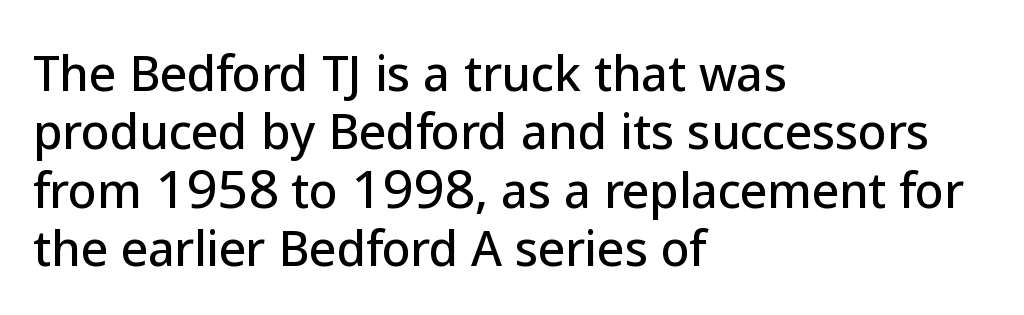
Q: Is the text italic (slanted)? A: No, it is upright.
Q: Is the typeface a serif or a sans-serif typeface? A: Sans-serif.
Q: Is the text underlined? A: No.
Q: How is the paragraph aligned? A: Left-aligned.
Q: Is the spacing between letters normal or unusually wide? A: Normal.
Q: Width (condensed, normal, or wide)? A: Normal.
Q: Stroke contrast? A: Low.
Q: x-height? A: Medium.
Q: Monospaced? A: No.
